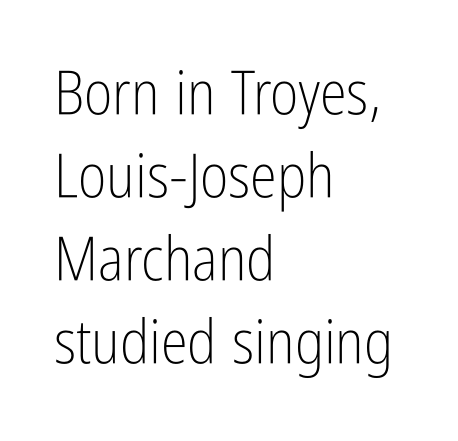
Q: Is the text bold? A: No.
Q: Is the text italic (slanted)? A: No, it is upright.
Q: Is the typeface a serif or a sans-serif typeface? A: Sans-serif.
Q: Is the text underlined? A: No.
Q: How is the paragraph aligned? A: Left-aligned.
Q: Is the spacing between letters normal or unusually wide? A: Normal.
Q: Is the spacing between lines tight, normal or loose? A: Normal.
Q: Width (condensed, normal, or wide)? A: Condensed.
Q: Stroke contrast? A: Low.
Q: x-height? A: Medium.
Q: Monospaced? A: No.
